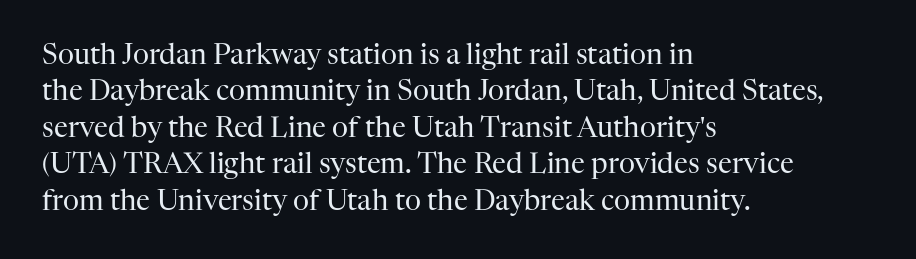
The image shows 28 px regular-weight serif type, upright; set left-aligned, normal line spacing (1.3x), normal letter spacing, not underlined; high stroke contrast and a medium x-height.
